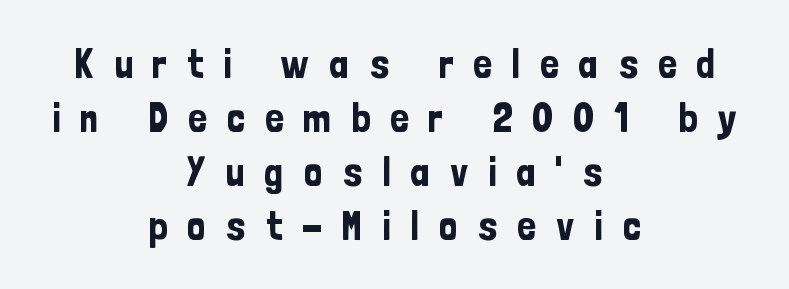
Q: Is the text italic (slanted)? A: No, it is upright.
Q: Is the typeface a serif or a sans-serif typeface? A: Sans-serif.
Q: Is the text underlined? A: No.
Q: How is the paragraph aligned? A: Centered.
Q: Is the spacing between letters normal or unusually wide? A: Unusually wide.
Q: Is the spacing between lines tight, normal or loose? A: Normal.
Q: Width (condensed, normal, or wide)? A: Condensed.
Q: Stroke contrast? A: Low.
Q: x-height? A: Medium.
Q: Monospaced? A: No.
